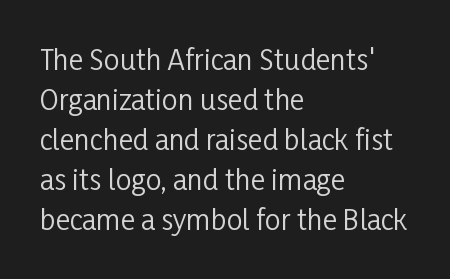
The image shows 28 px regular-weight, condensed sans-serif type, upright; set left-aligned, normal line spacing (1.43x), normal letter spacing, not underlined; low stroke contrast and a medium x-height.
